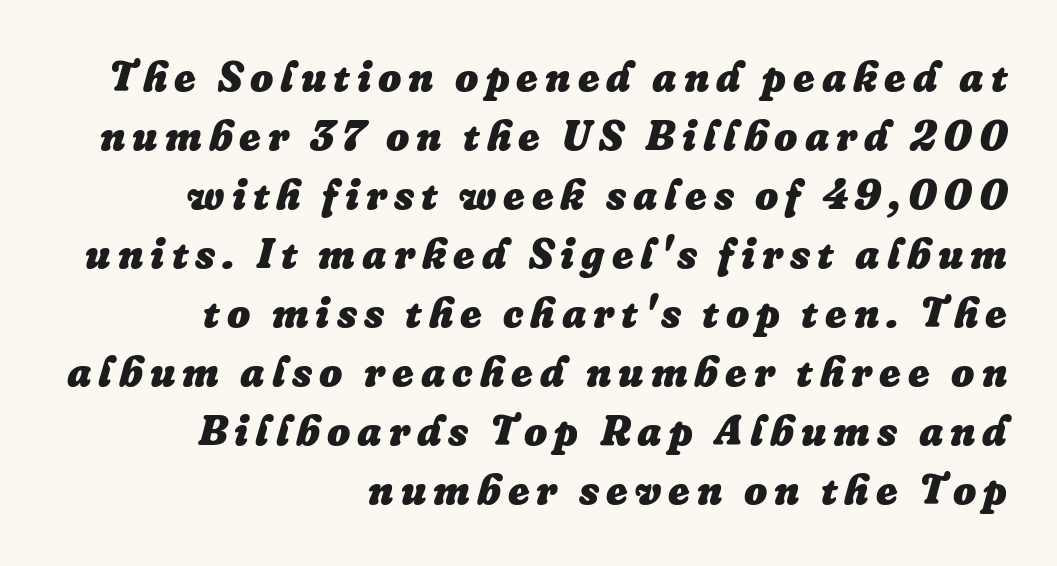
The image shows 41 px heavy type, italic (leaning right); set right-aligned, normal line spacing (1.44x), not underlined; low stroke contrast and a medium x-height.
